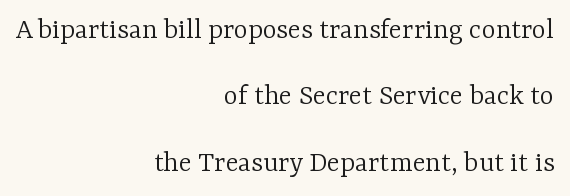
Ordinary non-slanted type is in use. These lines are composed in type with serifs. The passage shown stacks its lines with a broad gap. The passage shown is typed in a proportional face where columns would drift. The zone under the glyphs is completely vacant. How are the letters spaced? Ordinarily, with no added tracking.
